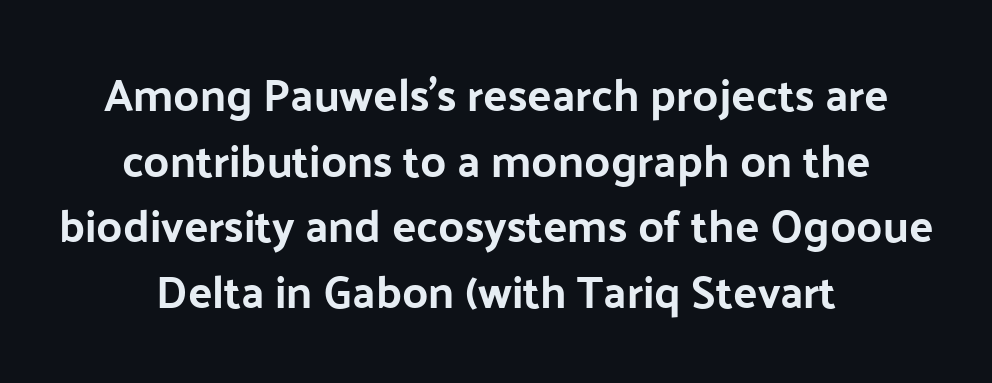
The image shows 45 px bold sans-serif type, upright; set centered, normal line spacing (1.46x), normal letter spacing, not underlined; low stroke contrast and a medium x-height.
